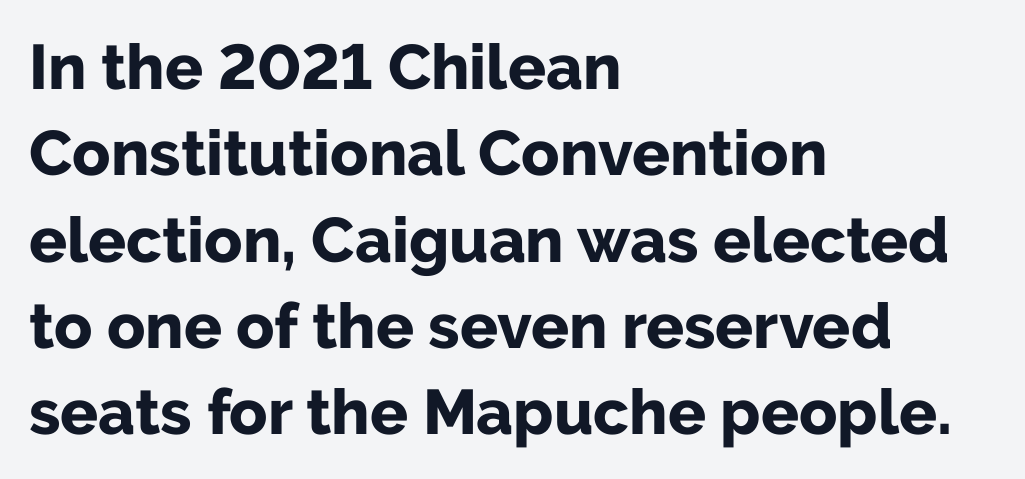
Q: Is the text bold? A: Yes.
Q: Is the text italic (slanted)? A: No, it is upright.
Q: Is the typeface a serif or a sans-serif typeface? A: Sans-serif.
Q: Is the text underlined? A: No.
Q: How is the paragraph aligned? A: Left-aligned.
Q: Is the spacing between letters normal or unusually wide? A: Normal.
Q: Is the spacing between lines tight, normal or loose? A: Normal.
Q: Width (condensed, normal, or wide)? A: Normal.
Q: Stroke contrast? A: Low.
Q: x-height? A: Medium.
Q: Monospaced? A: No.
